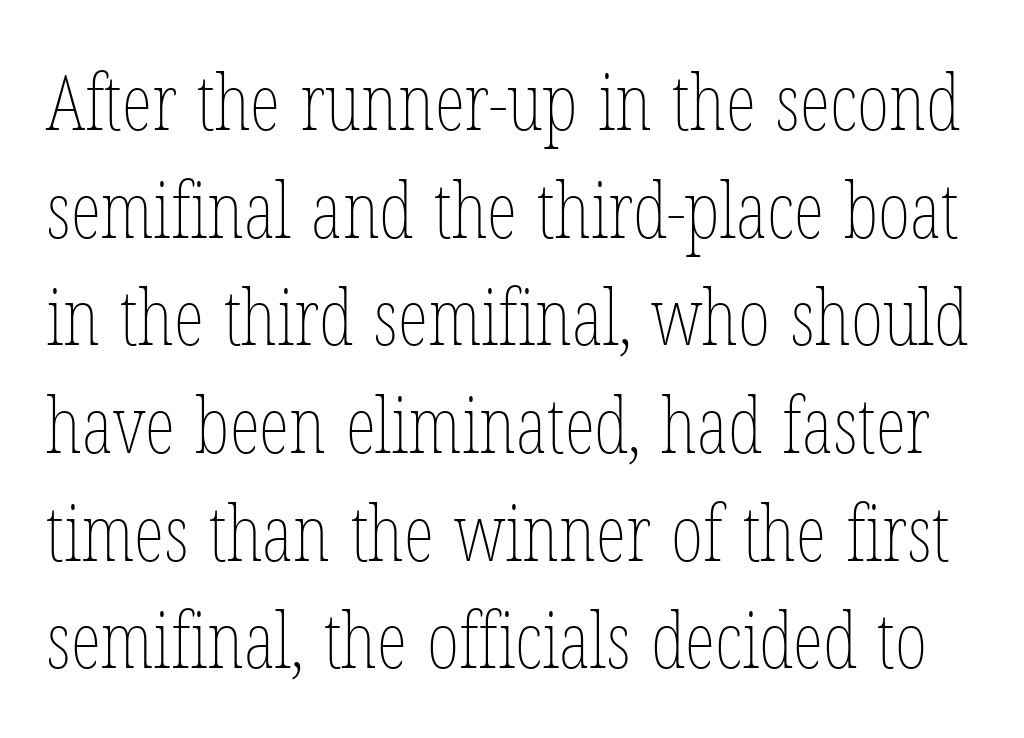
{"italic": "no", "bold": "no", "weight": "thin", "width": "condensed", "stroke_contrast": "low", "x_height": "medium", "monospaced": "no", "underline": "no", "line_spacing": "normal", "line_spacing_ratio": 1.38, "letter_spacing": "normal", "letter_spacing_em": 0.0, "glyph_px": 78}
